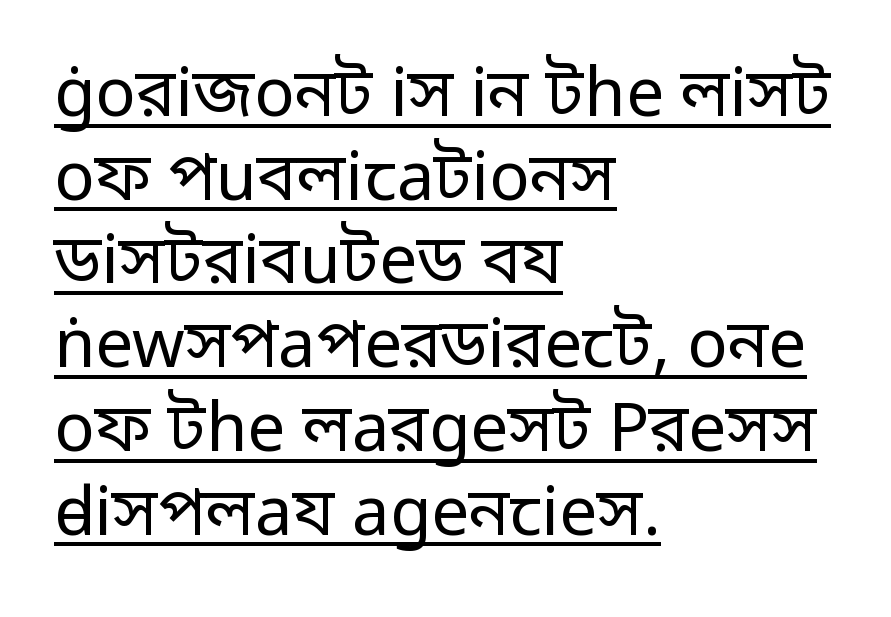
Notice how descenders clear the ascenders below comfortably — that's standard leading. Tall strokes in this sample are plumb rather than angled. Each line starts at the same left margin while the right side varies. This sample uses a sans-serif face.
